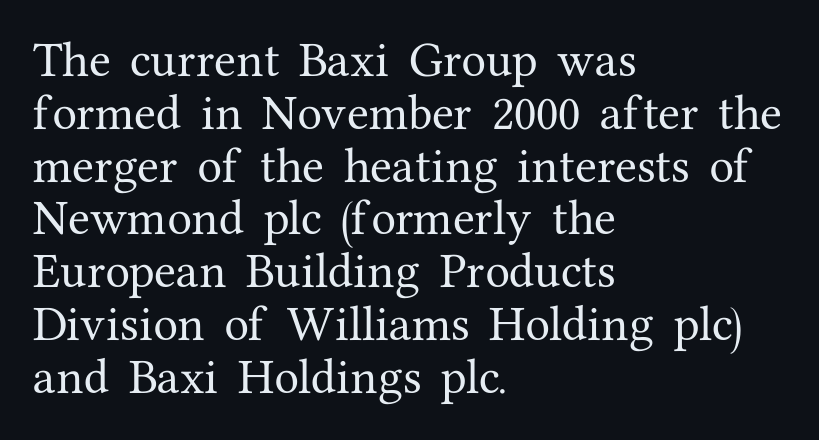
Q: Is the text italic (slanted)? A: No, it is upright.
Q: Is the typeface a serif or a sans-serif typeface? A: Serif.
Q: Is the text underlined? A: No.
Q: How is the paragraph aligned? A: Left-aligned.
Q: Is the spacing between letters normal or unusually wide? A: Normal.
Q: Is the spacing between lines tight, normal or loose? A: Normal.
Q: Width (condensed, normal, or wide)? A: Normal.
Q: Stroke contrast? A: Medium.
Q: x-height? A: Medium.
Q: Monospaced? A: No.
